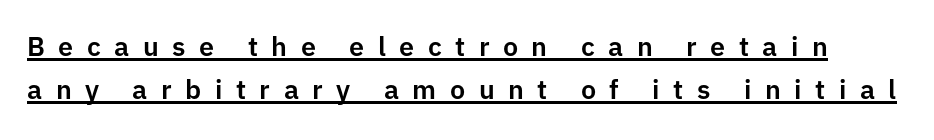
{"italic": "no", "underline": "yes", "line_spacing": "normal", "line_spacing_ratio": 1.6, "letter_spacing": "wide", "letter_spacing_em": 0.5, "glyph_px": 27}
